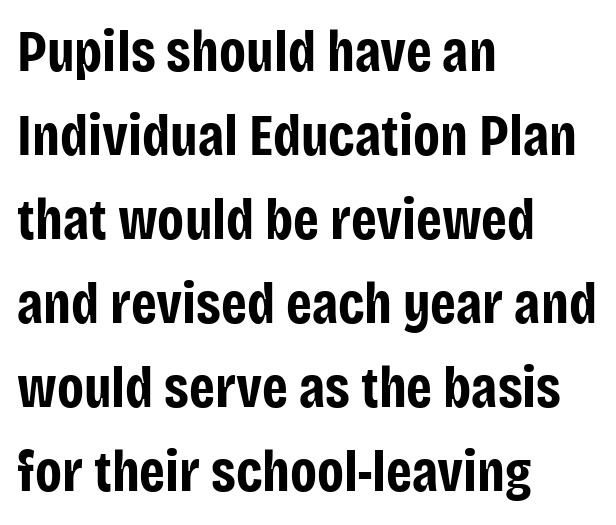
Layout note: lines flush left. The tracking reads as untouched default to a designer's eye. Horizontal bands of white between lines are of average thickness. The baseline area is clear.
